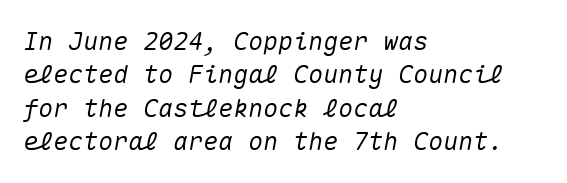
An italicized treatment has been applied to the whole sample. The rows are spaced the way most documents space them. The zone under the glyphs is completely vacant. Horizontal alignment here is leftward, the default for most running prose. The gaps between neighbouring characters are ordinary and unremarkable.
